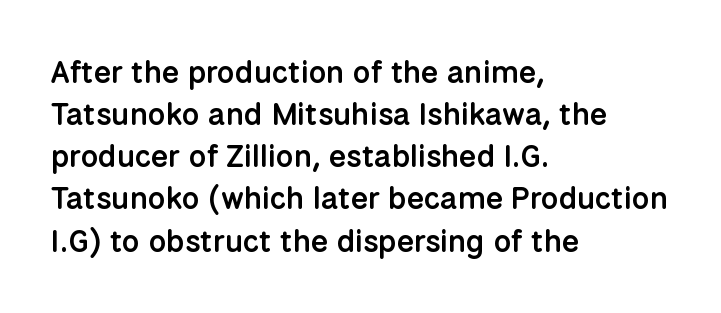
{"serif": "no", "italic": "no", "bold": "semi", "weight": "semibold", "width": "normal", "stroke_contrast": "low", "x_height": "medium", "monospaced": "no", "underline": "no", "align": "left", "line_spacing": "normal", "line_spacing_ratio": 1.36, "letter_spacing": "normal", "letter_spacing_em": 0.0, "glyph_px": 31}
